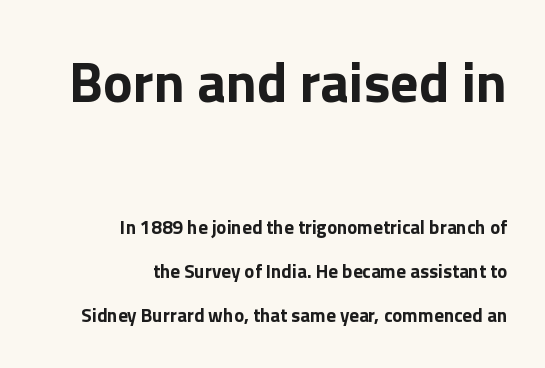
{"serif": "no", "italic": "no", "bold": "yes", "weight": "bold", "width": "normal", "x_height": "medium", "monospaced": "no", "underline": "no", "align": "right", "line_spacing": "loose", "line_spacing_ratio": 2.31, "letter_spacing": "normal", "letter_spacing_em": 0.0, "larger_block": "first", "size_ratio": 2.95, "glyph_px": 56}
